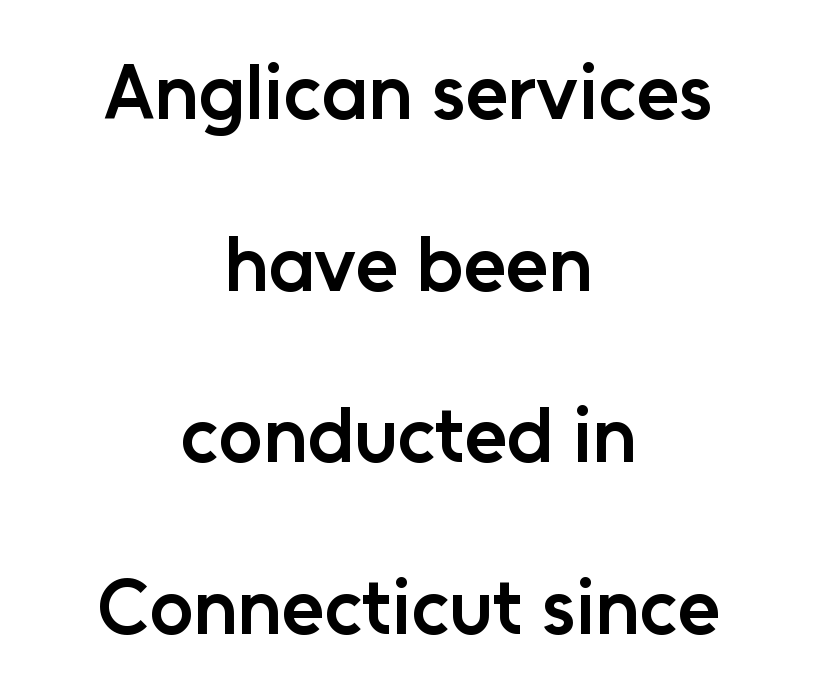
Q: Is the text bold? A: Semi-bold.
Q: Is the text italic (slanted)? A: No, it is upright.
Q: Is the typeface a serif or a sans-serif typeface? A: Sans-serif.
Q: Is the text underlined? A: No.
Q: How is the paragraph aligned? A: Centered.
Q: Is the spacing between letters normal or unusually wide? A: Normal.
Q: Is the spacing between lines tight, normal or loose? A: Loose.
Q: Width (condensed, normal, or wide)? A: Normal.
Q: Stroke contrast? A: Low.
Q: x-height? A: Medium.
Q: Monospaced? A: No.
